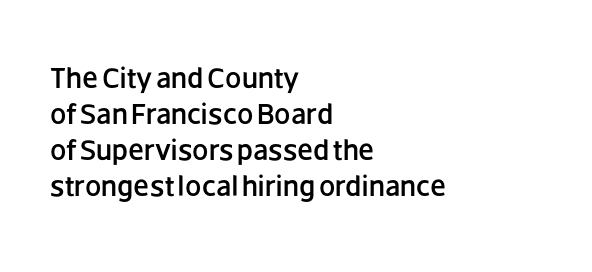
The image shows 29 px sans-serif type, upright; set left-aligned, line spacing 1.24x, normal letter spacing, not underlined; low stroke contrast and a large x-height.
